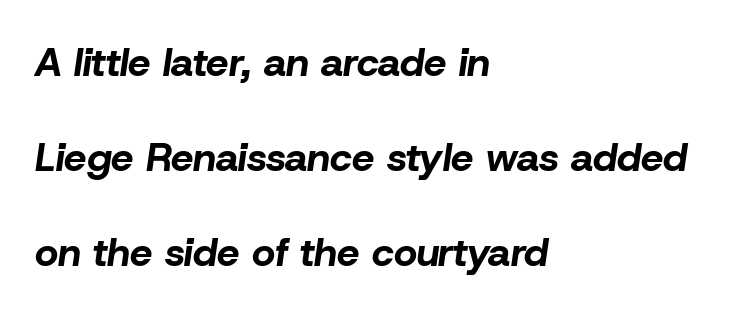
{"italic": "yes", "lean": "right", "slant_degrees": 8, "bold": "yes", "weight": "bold", "width": "normal", "stroke_contrast": "low", "x_height": "medium", "monospaced": "no", "underline": "no", "align": "left", "line_spacing": "loose", "line_spacing_ratio": 2.37, "letter_spacing": "normal", "letter_spacing_em": 0.0, "glyph_px": 40}
